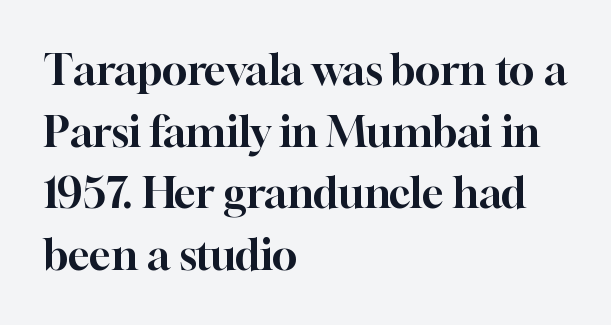
Q: Is the text italic (slanted)? A: No, it is upright.
Q: Is the typeface a serif or a sans-serif typeface? A: Serif.
Q: Is the text underlined? A: No.
Q: How is the paragraph aligned? A: Left-aligned.
Q: Is the spacing between letters normal or unusually wide? A: Normal.
Q: Is the spacing between lines tight, normal or loose? A: Normal.
Q: Width (condensed, normal, or wide)? A: Normal.
Q: Stroke contrast? A: High.
Q: x-height? A: Medium.
Q: Monospaced? A: No.
